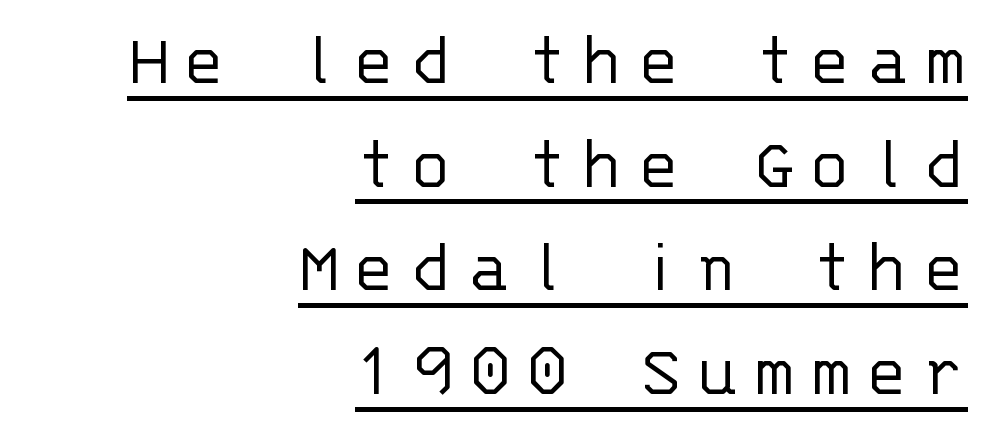
The image shows 78 px light sans-serif type, upright, monospaced; set right-aligned, normal line spacing (1.33x), underlined; low stroke contrast and a large x-height.
